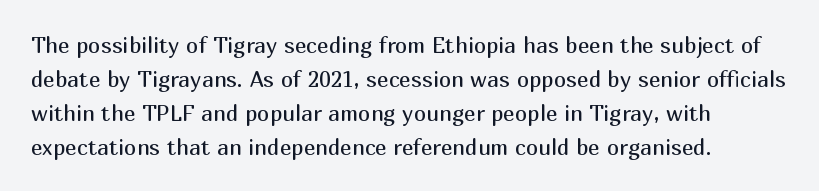
{"italic": "no", "bold": "no", "underline": "no", "align": "left", "line_spacing": "normal", "line_spacing_ratio": 1.54, "letter_spacing": "normal", "letter_spacing_em": 0.0, "glyph_px": 22}
